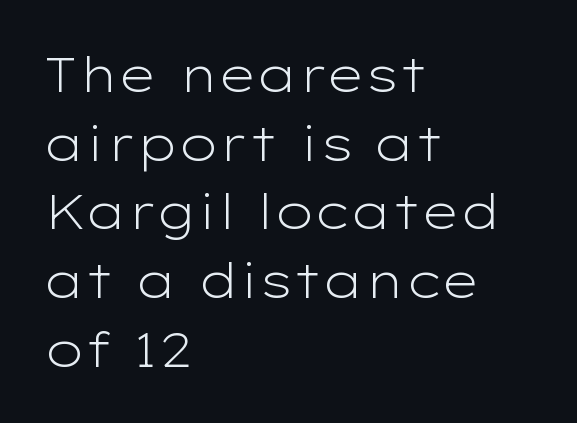
Q: Is the text bold? A: No.
Q: Is the text italic (slanted)? A: No, it is upright.
Q: Is the typeface a serif or a sans-serif typeface? A: Sans-serif.
Q: Is the text underlined? A: No.
Q: How is the paragraph aligned? A: Left-aligned.
Q: Is the spacing between letters normal or unusually wide? A: Normal.
Q: Is the spacing between lines tight, normal or loose? A: Normal.
Q: Width (condensed, normal, or wide)? A: Wide.
Q: Stroke contrast? A: Low.
Q: x-height? A: Medium.
Q: Monospaced? A: No.
